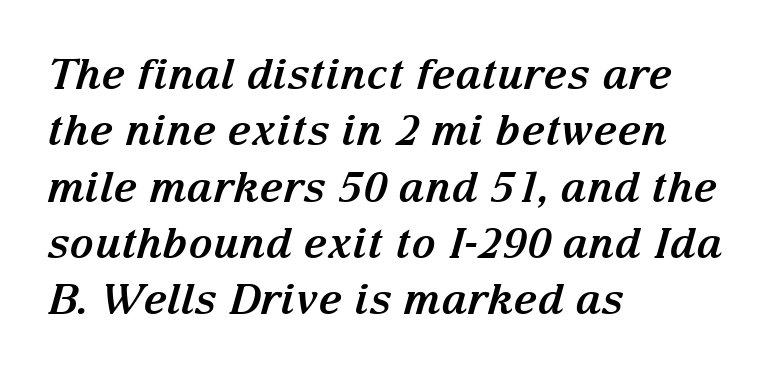
{"serif": "yes", "italic": "yes", "lean": "right", "slant_degrees": 15, "bold": "yes", "weight": "bold", "width": "normal", "stroke_contrast": "medium", "x_height": "medium", "monospaced": "no", "underline": "no", "align": "left", "line_spacing": "normal", "line_spacing_ratio": 1.34, "letter_spacing": "normal", "letter_spacing_em": 0.0, "glyph_px": 42}
